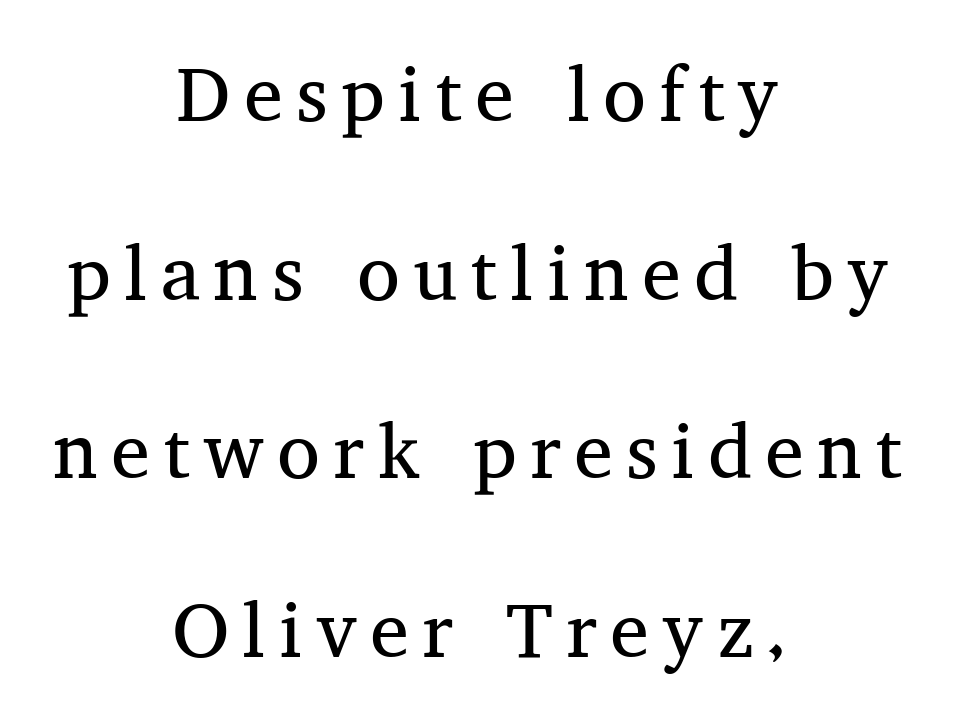
Q: Is the text bold? A: No.
Q: Is the text italic (slanted)? A: No, it is upright.
Q: Is the typeface a serif or a sans-serif typeface? A: Serif.
Q: Is the text underlined? A: No.
Q: How is the paragraph aligned? A: Centered.
Q: Is the spacing between lines tight, normal or loose? A: Loose.
Q: Width (condensed, normal, or wide)? A: Normal.
Q: Stroke contrast? A: Medium.
Q: x-height? A: Medium.
Q: Monospaced? A: No.
